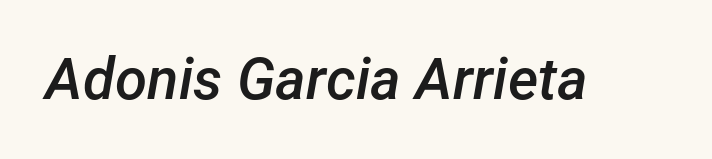
Q: Is the text bold? A: Semi-bold.
Q: Is the text italic (slanted)? A: Yes, it leans right by about 12 degrees.
Q: Is the text underlined? A: No.
Q: Is the spacing between letters normal or unusually wide? A: Normal.
Q: Width (condensed, normal, or wide)? A: Normal.
Q: Stroke contrast? A: Low.
Q: x-height? A: Medium.
Q: Monospaced? A: No.
